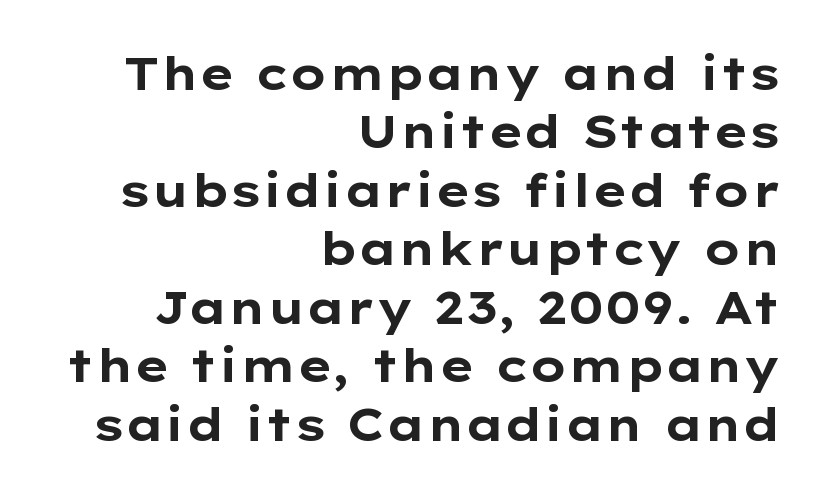
{"serif": "no", "italic": "no", "bold": "yes", "weight": "bold", "width": "wide", "stroke_contrast": "low", "x_height": "medium", "monospaced": "no", "underline": "no", "align": "right", "line_spacing": "normal", "line_spacing_ratio": 1.27, "letter_spacing": "normal", "letter_spacing_em": 0.0, "glyph_px": 46}
